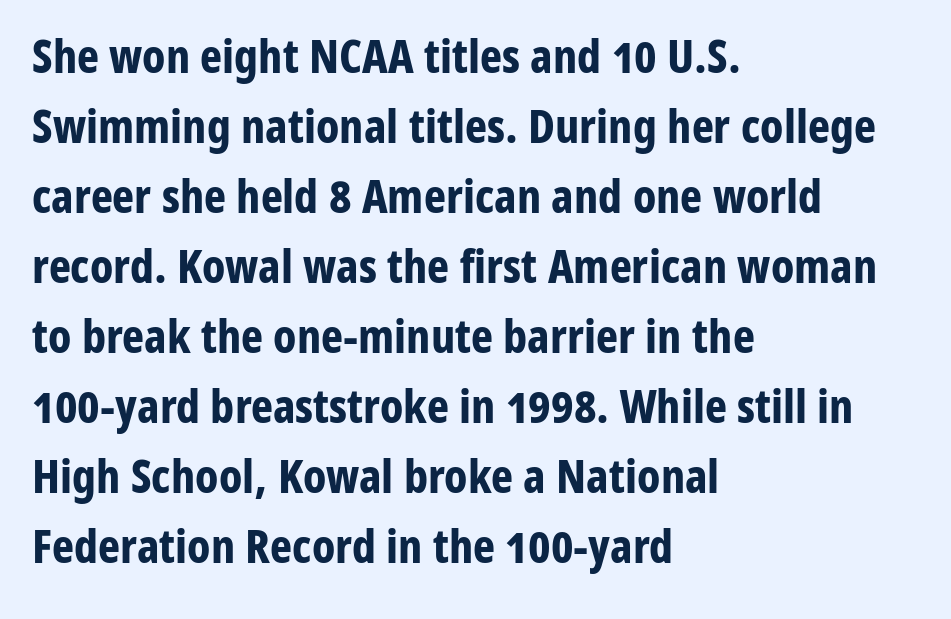
{"serif": "no", "italic": "no", "bold": "yes", "weight": "bold", "width": "condensed", "stroke_contrast": "low", "x_height": "medium", "monospaced": "no", "underline": "no", "align": "left", "line_spacing": "normal", "line_spacing_ratio": 1.49, "letter_spacing": "normal", "letter_spacing_em": 0.0, "glyph_px": 47}
